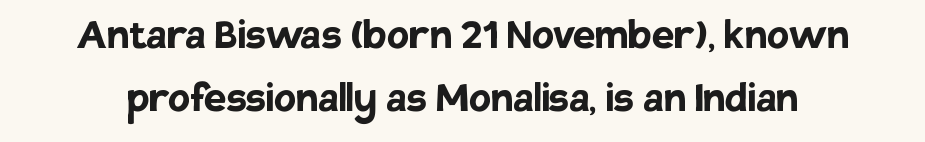
Q: Is the text bold? A: Yes.
Q: Is the text italic (slanted)? A: No, it is upright.
Q: Is the typeface a serif or a sans-serif typeface? A: Sans-serif.
Q: Is the text underlined? A: No.
Q: Is the spacing between letters normal or unusually wide? A: Normal.
Q: Is the spacing between lines tight, normal or loose? A: Normal.
Q: Width (condensed, normal, or wide)? A: Normal.
Q: Stroke contrast? A: Low.
Q: x-height? A: Large.
Q: Monospaced? A: No.
